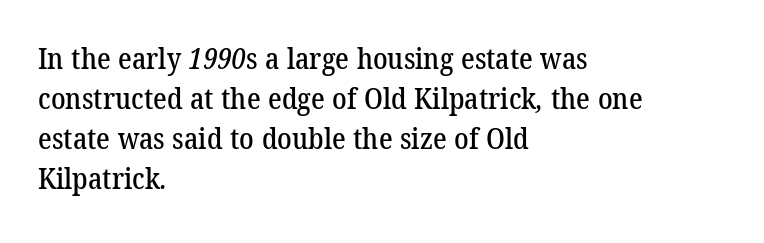
The rendering keeps characters at their native spacing. Unlike a clean sans, this face finishes its strokes with serifs. Notice how the passage keeps a crisp vertical edge on the left only. You could not count columns in this text — the font is proportionally spaced.
